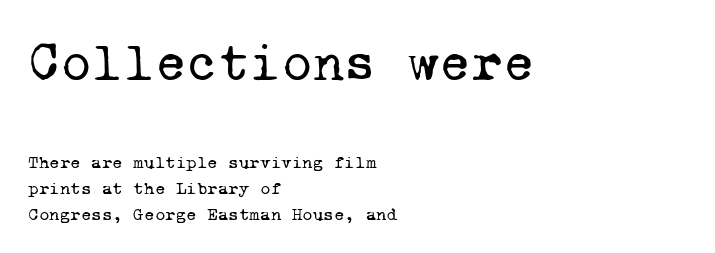
The image shows 54 px regular-weight serif type, monospaced; set left-aligned, normal line spacing (1.47x), normal letter spacing, not underlined; the first (top) block is 3.0x larger; low stroke contrast and a medium x-height.
